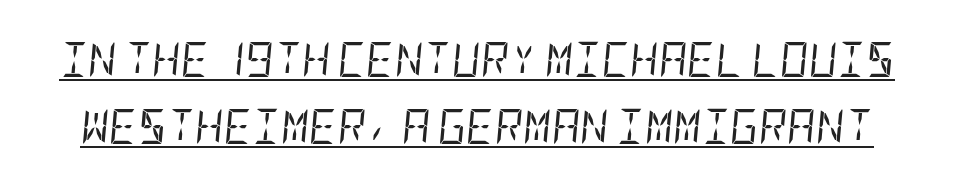
{"italic": "yes", "lean": "right", "slant_degrees": 5, "bold": "no", "weight": "regular", "width": "condensed", "stroke_contrast": "low", "x_height": "large", "underline": "yes", "line_spacing": "loose", "line_spacing_ratio": 1.91, "letter_spacing": "normal", "letter_spacing_em": 0.0, "glyph_px": 35}
